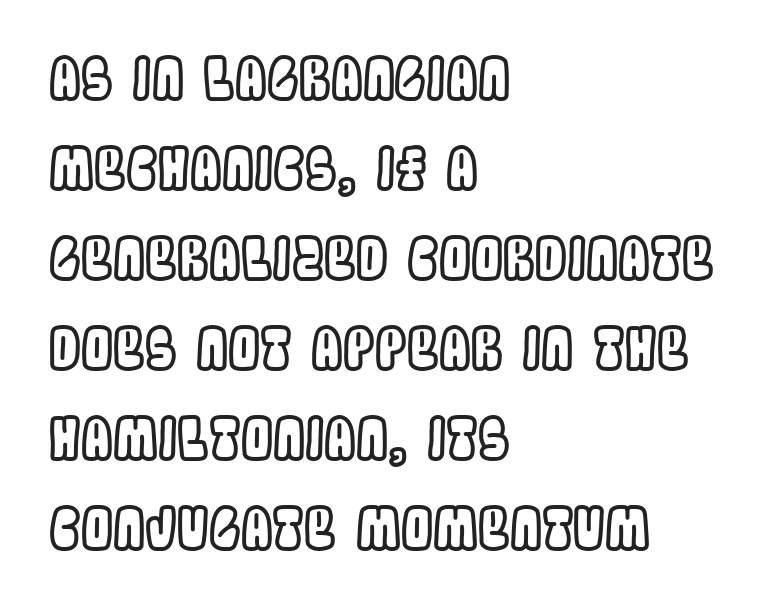
{"italic": "no", "width": "condensed", "x_height": "large", "monospaced": "no", "underline": "no", "align": "left", "line_spacing": "normal", "line_spacing_ratio": 1.58, "letter_spacing": "normal", "letter_spacing_em": 0.0, "glyph_px": 57}
